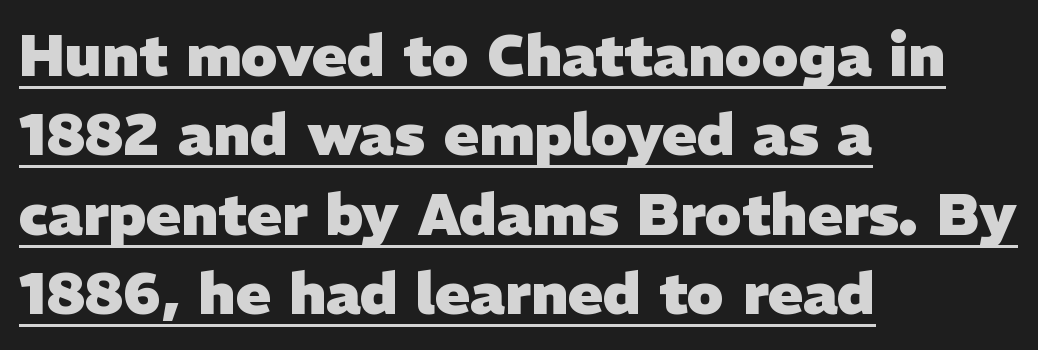
Q: Is the text bold? A: Yes.
Q: Is the typeface a serif or a sans-serif typeface? A: Sans-serif.
Q: Is the text underlined? A: Yes.
Q: How is the paragraph aligned? A: Left-aligned.
Q: Is the spacing between letters normal or unusually wide? A: Normal.
Q: Is the spacing between lines tight, normal or loose? A: Normal.
Q: Width (condensed, normal, or wide)? A: Normal.
Q: Stroke contrast? A: Low.
Q: x-height? A: Medium.
Q: Monospaced? A: No.
